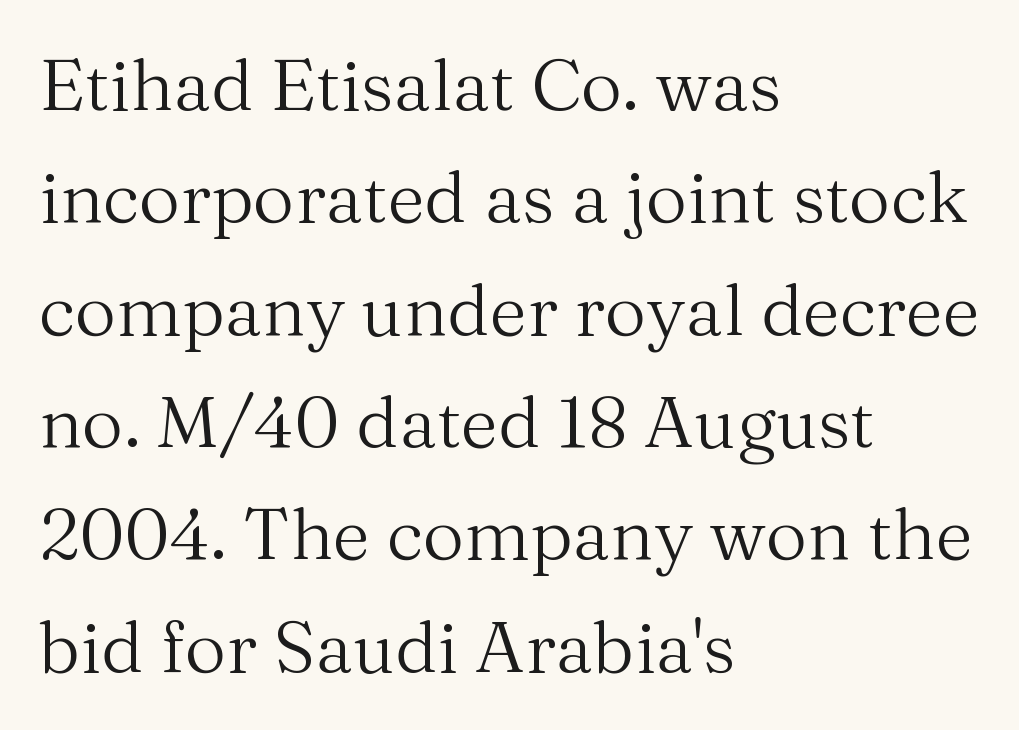
The passage shown is not bold in any degree. In terms of leading, this rendering sits right in the middle. A student would call this left alignment; a typographer would say flush left, rag right. Vertical strokes here are truly vertical.
